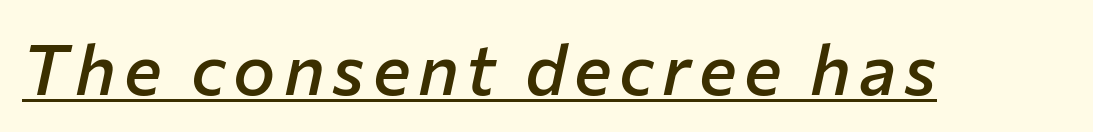
Q: Is the text bold? A: Semi-bold.
Q: Is the text italic (slanted)? A: Yes, it leans right by about 12 degrees.
Q: Is the text underlined? A: Yes.
Q: Width (condensed, normal, or wide)? A: Normal.
Q: Stroke contrast? A: Low.
Q: x-height? A: Medium.
Q: Monospaced? A: No.
